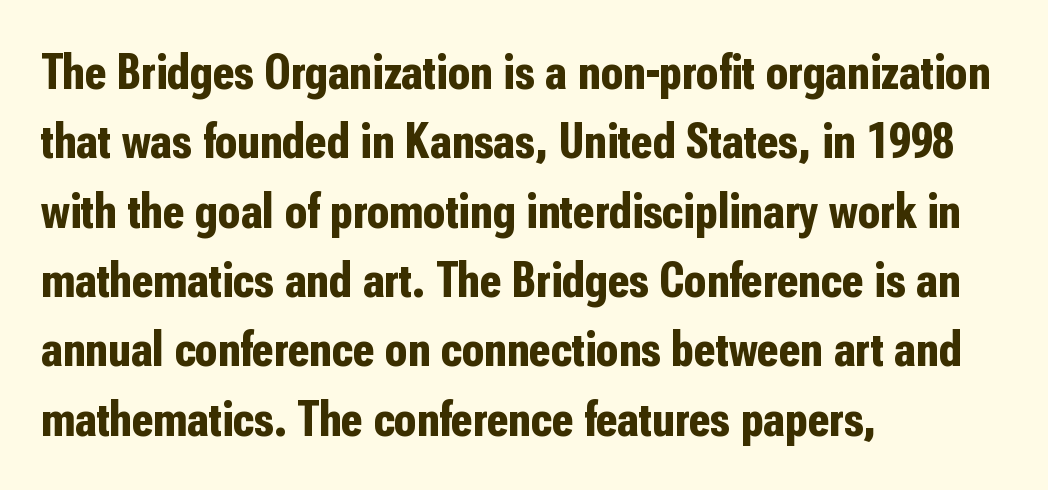
{"serif": "no", "italic": "no", "bold": "yes", "weight": "bold", "width": "condensed", "stroke_contrast": "low", "x_height": "medium", "monospaced": "no", "underline": "no", "align": "left", "line_spacing": "normal", "line_spacing_ratio": 1.36, "letter_spacing": "normal", "letter_spacing_em": 0.0, "glyph_px": 51}
